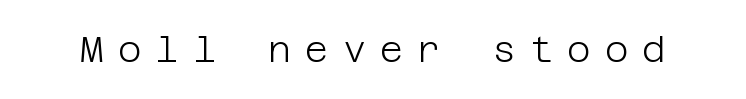
Italic: no, the glyphs are upright roman. Look at the bottom of the vertical strokes: they stop flat, with no serifs. Heft: none added — not bold. Between one letter and the next there's a generous, obvious gap. Check the space under the baseline: it is left empty.
